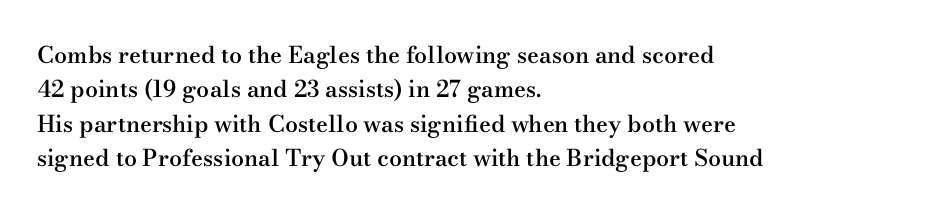
The image shows 23 px text type, upright; set left-aligned, normal line spacing (1.5x), normal letter spacing, not underlined.
